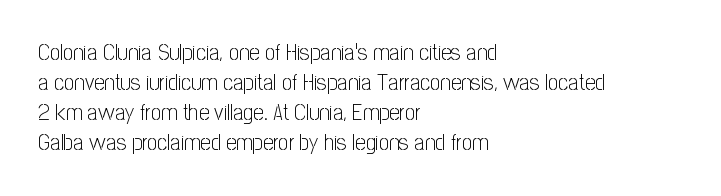
Q: Is the text bold? A: No.
Q: Is the text italic (slanted)? A: No, it is upright.
Q: Is the text underlined? A: No.
Q: How is the paragraph aligned? A: Left-aligned.
Q: Is the spacing between letters normal or unusually wide? A: Normal.
Q: Is the spacing between lines tight, normal or loose? A: Normal.
